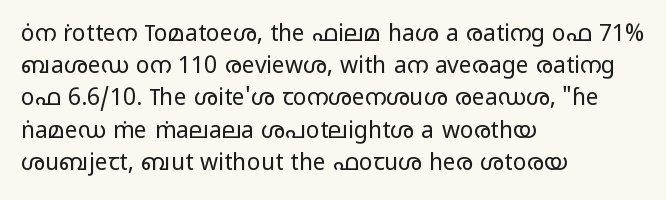
Q: Is the text bold? A: No.
Q: Is the text italic (slanted)? A: No, it is upright.
Q: Is the text underlined? A: No.
Q: How is the paragraph aligned? A: Left-aligned.
Q: Is the spacing between letters normal or unusually wide? A: Normal.
Q: Is the spacing between lines tight, normal or loose? A: Normal.
